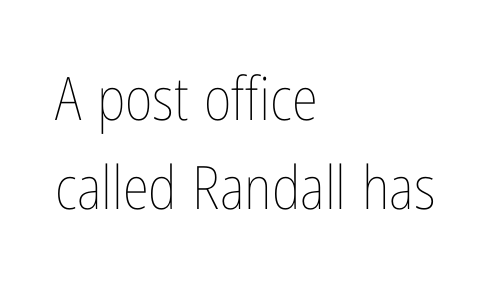
{"italic": "no", "bold": "no", "weight": "thin", "width": "condensed", "stroke_contrast": "low", "x_height": "medium", "monospaced": "no", "underline": "no", "align": "left", "line_spacing": "normal", "line_spacing_ratio": 1.49, "letter_spacing": "normal", "letter_spacing_em": 0.0, "glyph_px": 60}
